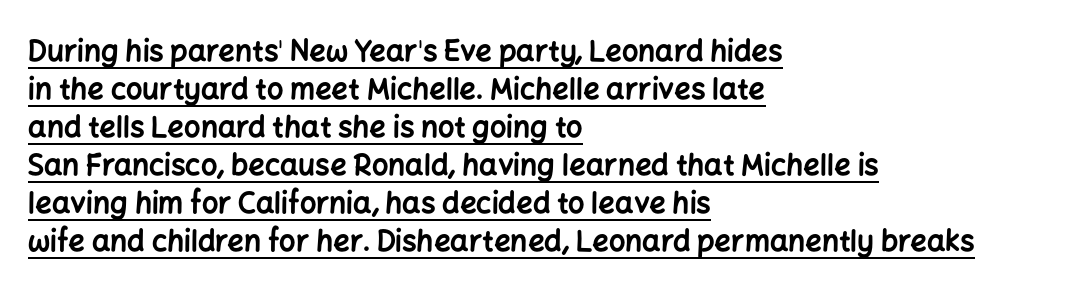
The image shows 29 px bold sans-serif type, upright; set left-aligned, normal line spacing (1.31x), normal letter spacing, underlined; low stroke contrast and a medium x-height.
